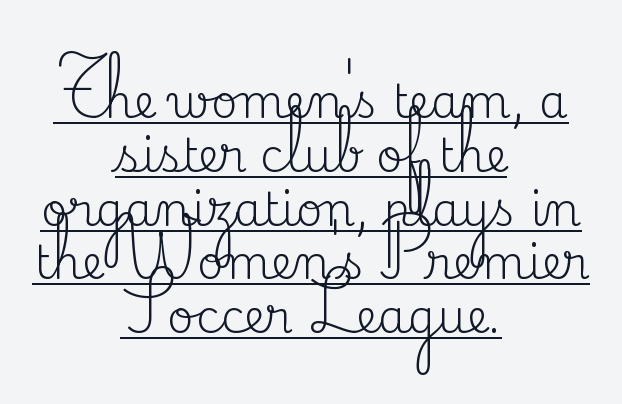
{"serif": "yes", "italic": "no", "bold": "no", "weight": "regular", "width": "normal", "stroke_contrast": "medium", "x_height": "small", "monospaced": "no", "underline": "yes", "align": "center", "line_spacing_ratio": 1.17, "letter_spacing": "normal", "letter_spacing_em": 0.0, "glyph_px": 46}
